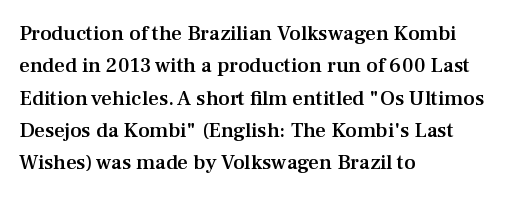
Italic? Not at all — the glyphs are vertical. Visually the block forms a straight wall on the left and a jagged coastline on the right. The horizontal fit of the characters is conventional and even. No word sits above an underline.
